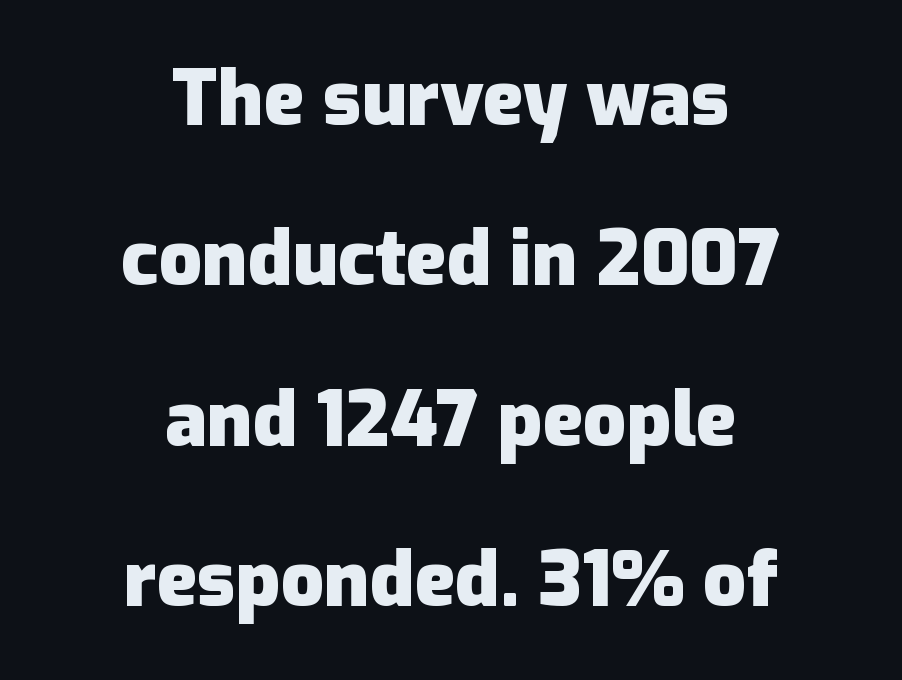
Q: Is the text bold? A: Yes.
Q: Is the text italic (slanted)? A: No, it is upright.
Q: Is the typeface a serif or a sans-serif typeface? A: Sans-serif.
Q: Is the text underlined? A: No.
Q: How is the paragraph aligned? A: Centered.
Q: Is the spacing between letters normal or unusually wide? A: Normal.
Q: Is the spacing between lines tight, normal or loose? A: Loose.
Q: Width (condensed, normal, or wide)? A: Normal.
Q: Stroke contrast? A: Low.
Q: x-height? A: Medium.
Q: Monospaced? A: No.
